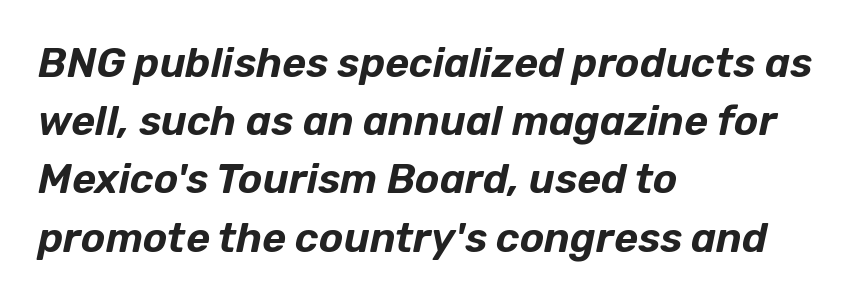
An italicized treatment has been applied to the whole sample. Nobody touched the tracking dial on this one. Is this a fixed-width face? No — the glyphs have proportional, varying widths. The compositor pushed each line to the left boundary. Letters rest on an invisible, unmarked baseline.
